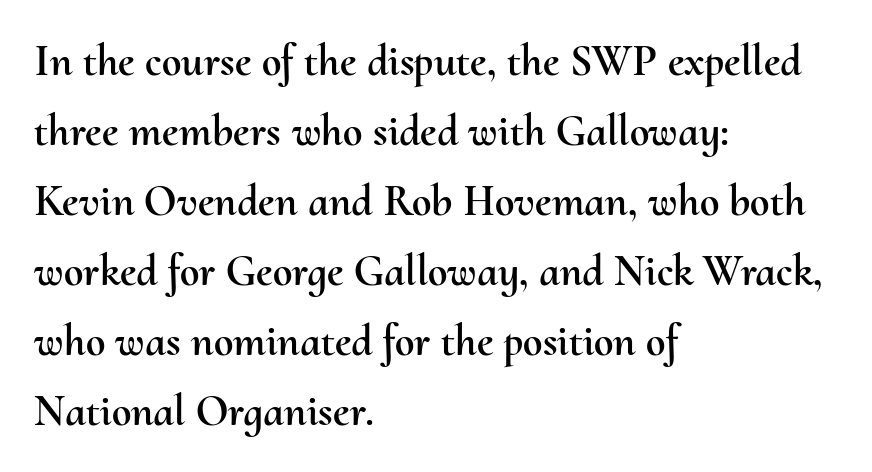
The face used here is rendered with its standard letterfit. A normal amount of white space separates one row of letters from the next. Letters rest on an invisible, unmarked baseline. Where is the straight margin? On the left. The font's upright variant was chosen for this text.
